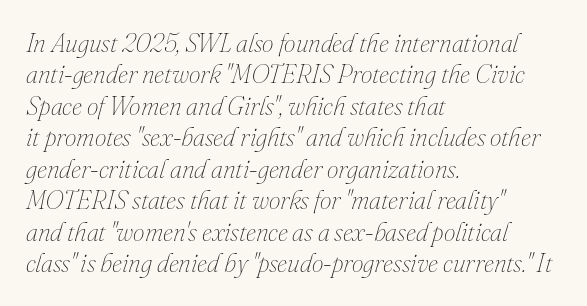
Q: Is the text bold? A: No.
Q: Is the text italic (slanted)? A: Yes, it leans right by about 16 degrees.
Q: Is the text underlined? A: No.
Q: How is the paragraph aligned? A: Left-aligned.
Q: Is the spacing between letters normal or unusually wide? A: Normal.
